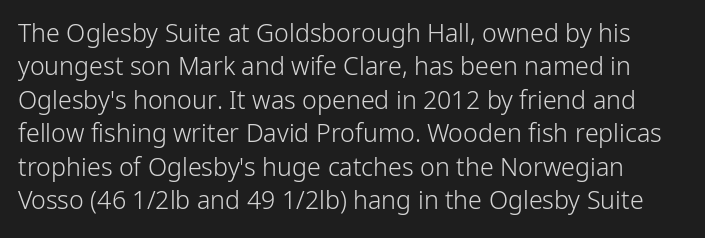
{"italic": "no", "bold": "no", "underline": "no", "line_spacing": "normal", "line_spacing_ratio": 1.34, "letter_spacing": "normal", "letter_spacing_em": 0.0, "glyph_px": 25}
